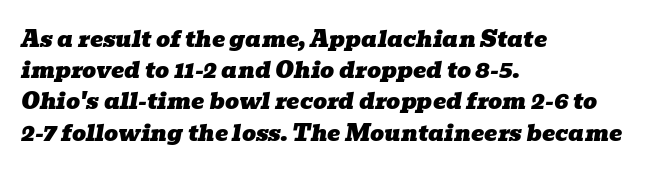
{"italic": "yes", "lean": "right", "slant_degrees": 10, "underline": "no", "align": "left", "line_spacing": "normal", "line_spacing_ratio": 1.42, "letter_spacing": "normal", "letter_spacing_em": 0.0, "glyph_px": 22}
